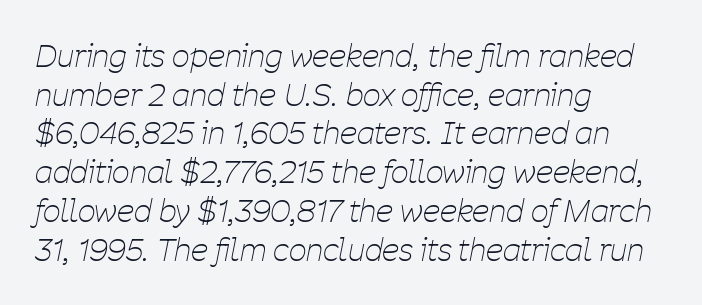
{"italic": "yes", "lean": "right", "slant_degrees": 11, "bold": "no", "weight": "thin", "width": "condensed", "stroke_contrast": "low", "x_height": "medium", "monospaced": "no", "underline": "no", "align": "left", "line_spacing": "normal", "line_spacing_ratio": 1.25, "letter_spacing": "normal", "letter_spacing_em": 0.0, "glyph_px": 31}
